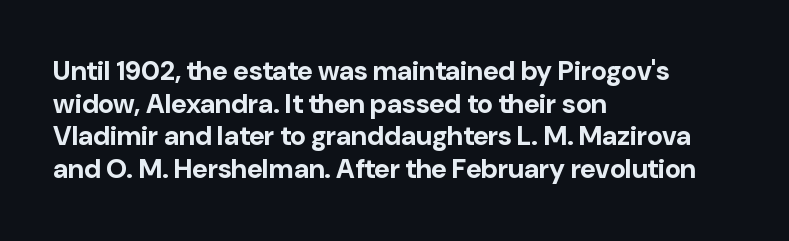
Q: Is the text bold? A: Yes.
Q: Is the text italic (slanted)? A: No, it is upright.
Q: Is the text underlined? A: No.
Q: How is the paragraph aligned? A: Left-aligned.
Q: Is the spacing between letters normal or unusually wide? A: Normal.
